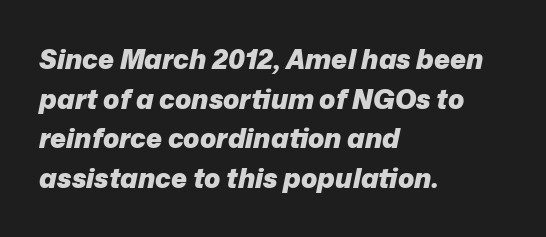
{"italic": "yes", "lean": "right", "slant_degrees": 12, "bold": "yes", "underline": "no", "align": "left", "line_spacing": "normal", "line_spacing_ratio": 1.47, "letter_spacing": "normal", "letter_spacing_em": 0.0, "glyph_px": 27}
